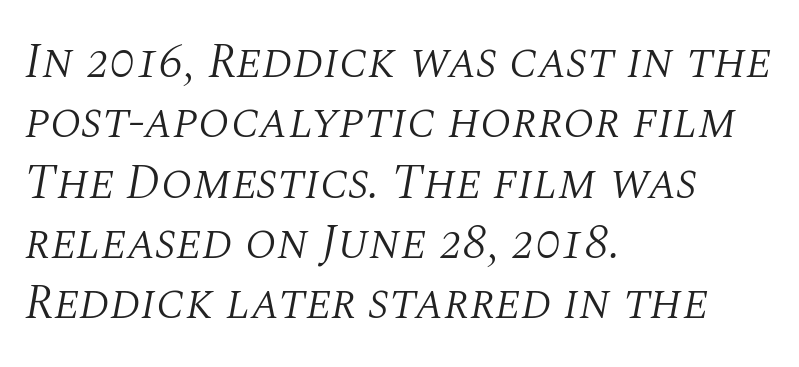
{"serif": "yes", "italic": "yes", "lean": "right", "slant_degrees": 10, "bold": "no", "weight": "light", "width": "normal", "stroke_contrast": "medium", "x_height": "large", "monospaced": "no", "underline": "no", "align": "left", "line_spacing_ratio": 1.23, "letter_spacing": "normal", "letter_spacing_em": 0.0, "glyph_px": 49}
